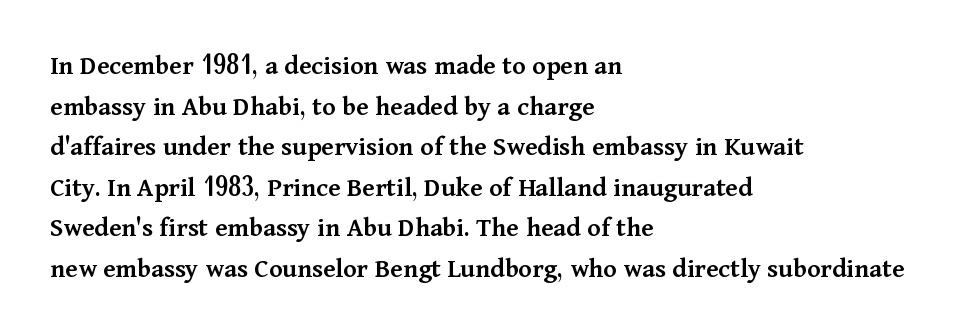
{"serif": "yes", "italic": "no", "bold": "semi", "weight": "semibold", "width": "normal", "stroke_contrast": "medium", "x_height": "medium", "monospaced": "no", "underline": "no", "align": "left", "line_spacing": "normal", "line_spacing_ratio": 1.45, "letter_spacing": "normal", "letter_spacing_em": 0.0, "glyph_px": 28}
